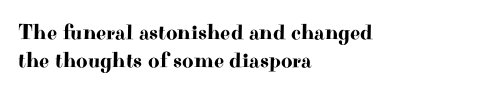
In terms of leading, this rendering sits right in the middle. Do the letters lean? They stand straight. These lines stack with their left ends in a neat column. The zone under the glyphs is completely vacant. The letters sit at their default tracking, neither squeezed nor spread.
